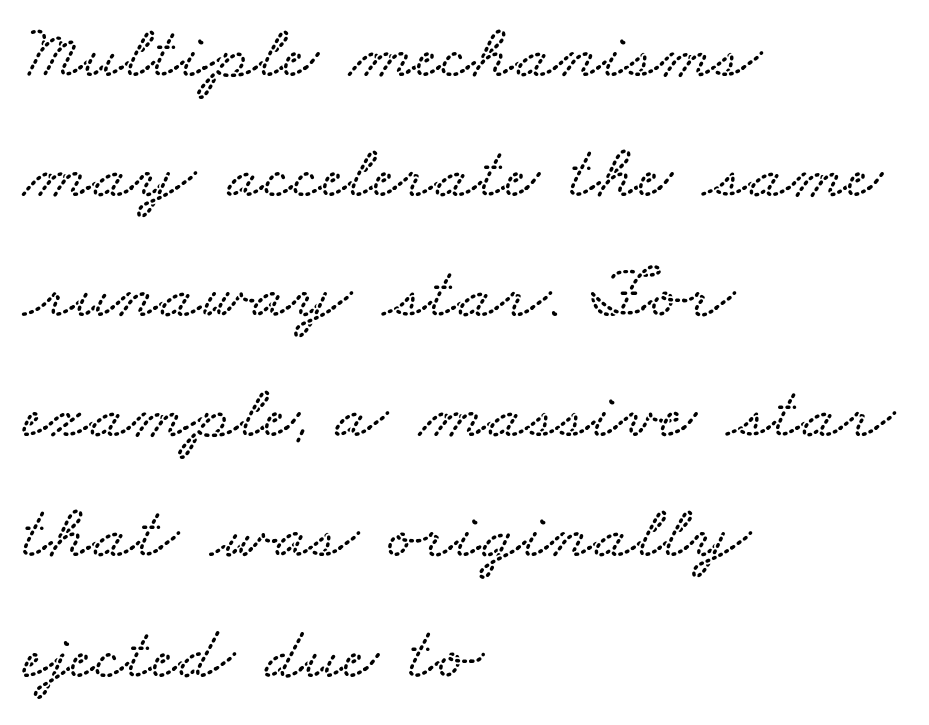
The passage shown is typed in a proportional face where columns would drift. The passage shown stacks its lines at a standard gap. Glance below the letters and you will spot only blank space. Every row of glyphs begins at an identical x-position on the left.
